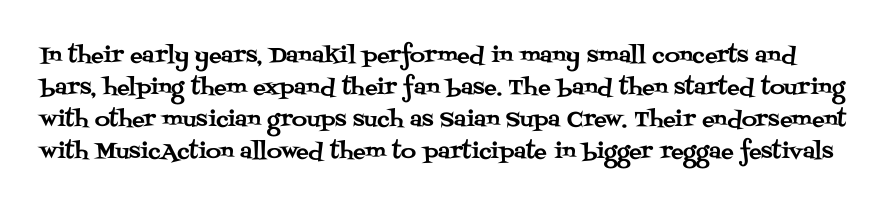
{"italic": "no", "underline": "no", "line_spacing": "normal", "line_spacing_ratio": 1.53, "letter_spacing": "normal", "letter_spacing_em": 0.0, "glyph_px": 21}
